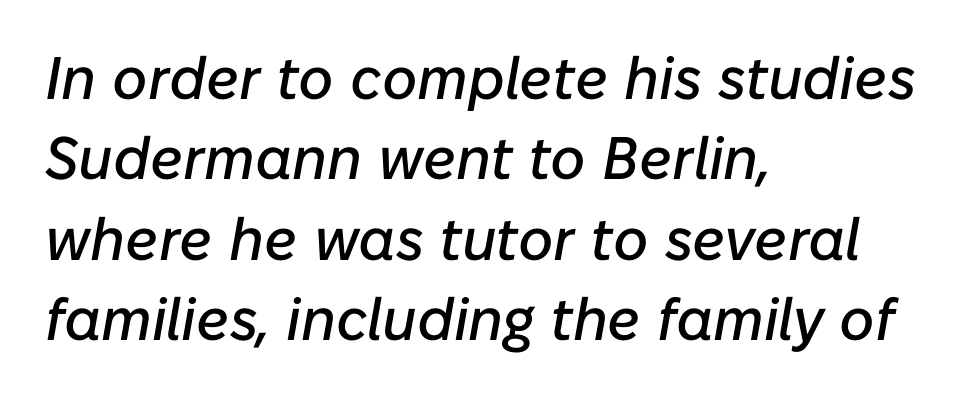
The image shows 60 px text type, italic (leaning right); set left-aligned, normal line spacing (1.34x), normal letter spacing, not underlined; low stroke contrast and a medium x-height.
